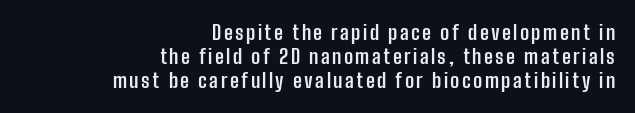
The image shows 20 px bold type, upright; set right-aligned, line spacing 1.2x, not underlined.
